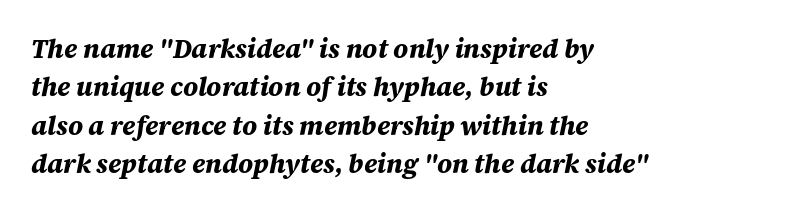
Characters follow at the spacing the type designer built in. Quick note: underline off. Evenly set lines give the paragraph a standard silhouette. Is the type slanted? Yes — the strokes lean at a clear angle.
